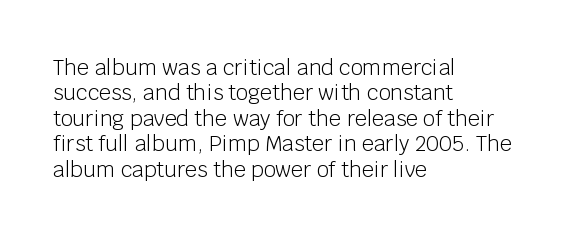
{"italic": "no", "bold": "no", "underline": "no", "align": "left", "line_spacing_ratio": 1.21, "letter_spacing": "normal", "letter_spacing_em": 0.0, "glyph_px": 21}
